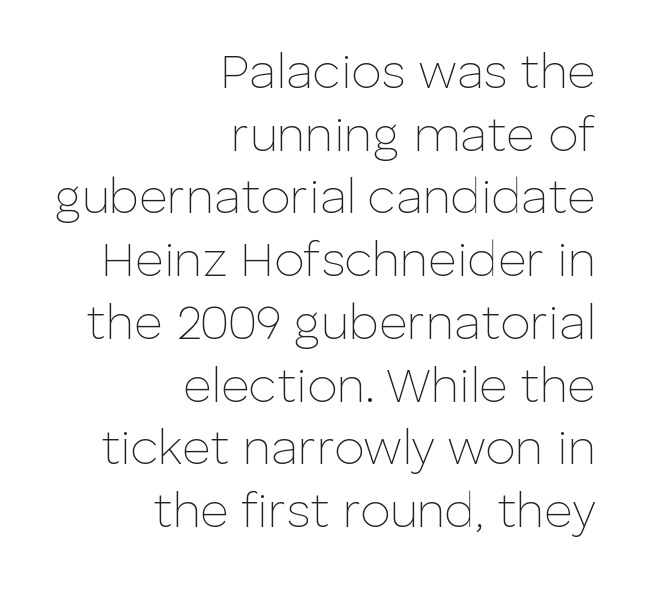
{"serif": "no", "italic": "no", "bold": "no", "weight": "thin", "width": "normal", "stroke_contrast": "low", "x_height": "medium", "monospaced": "no", "underline": "no", "align": "right", "line_spacing": "normal", "line_spacing_ratio": 1.28, "letter_spacing": "normal", "letter_spacing_em": 0.0, "glyph_px": 49}
